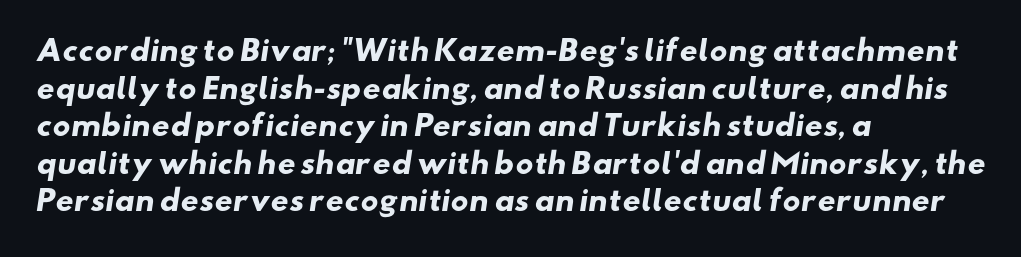
The image shows 28 px heavy, wide sans-serif type; set left-aligned, normal line spacing (1.34x), normal letter spacing, not underlined; low stroke contrast and a small x-height.
